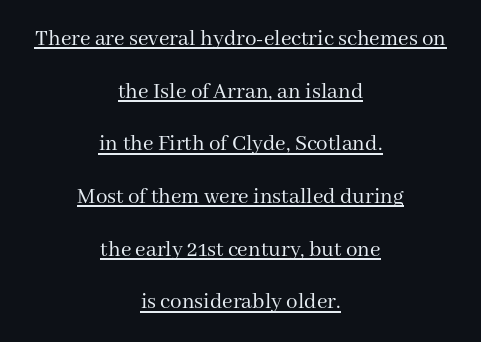
{"italic": "no", "bold": "no", "underline": "yes", "align": "center", "line_spacing": "loose", "line_spacing_ratio": 2.29, "letter_spacing": "normal", "letter_spacing_em": 0.0, "glyph_px": 23}
